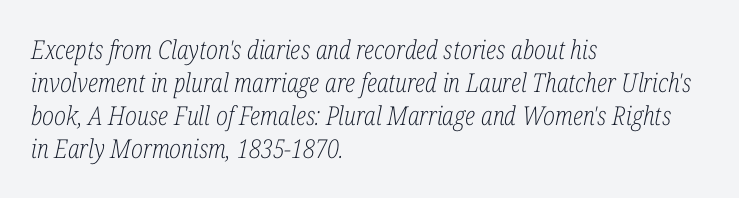
The image shows 26 px text type, italic (leaning right); set left-aligned, normal line spacing (1.27x), normal letter spacing, not underlined.
